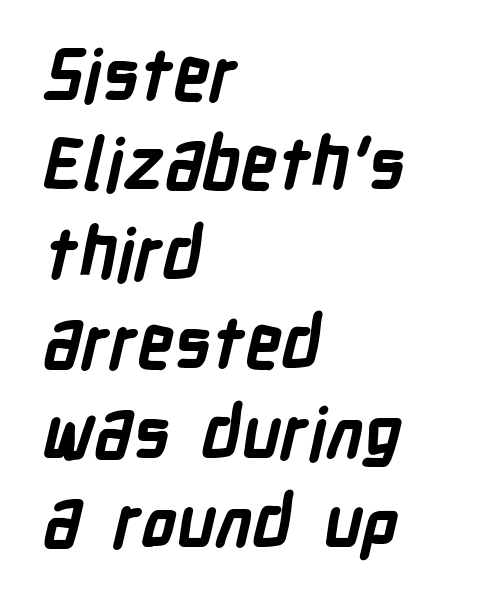
Q: Is the text bold? A: Yes.
Q: Is the typeface a serif or a sans-serif typeface? A: Sans-serif.
Q: Is the text underlined? A: No.
Q: How is the paragraph aligned? A: Left-aligned.
Q: Is the spacing between letters normal or unusually wide? A: Normal.
Q: Is the spacing between lines tight, normal or loose? A: Normal.
Q: Width (condensed, normal, or wide)? A: Condensed.
Q: Stroke contrast? A: Low.
Q: x-height? A: Medium.
Q: Monospaced? A: No.
